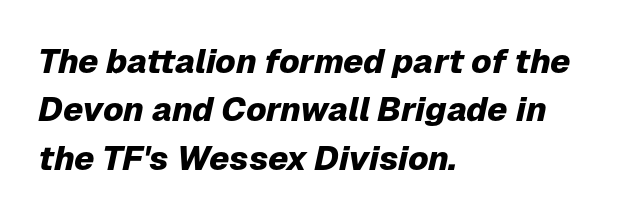
{"italic": "yes", "lean": "right", "slant_degrees": 12, "bold": "yes", "weight": "heavy", "width": "normal", "stroke_contrast": "low", "x_height": "medium", "monospaced": "no", "underline": "no", "align": "left", "line_spacing": "normal", "line_spacing_ratio": 1.42, "letter_spacing": "normal", "letter_spacing_em": 0.0, "glyph_px": 34}
